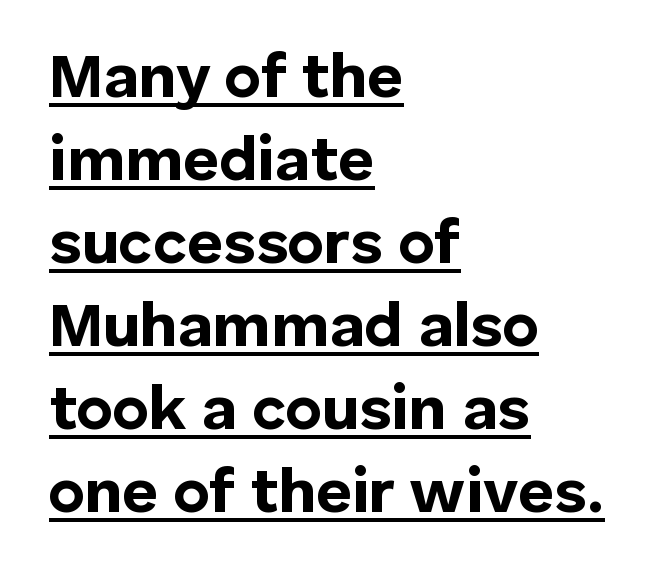
The rows are spaced the way most documents space them. Each line of the rendering has a horizontal stroke beneath the glyphs. Type style note: lacks serifs. This is the regular roman posture of the typeface. The tracking reads as untouched default to a designer's eye.
